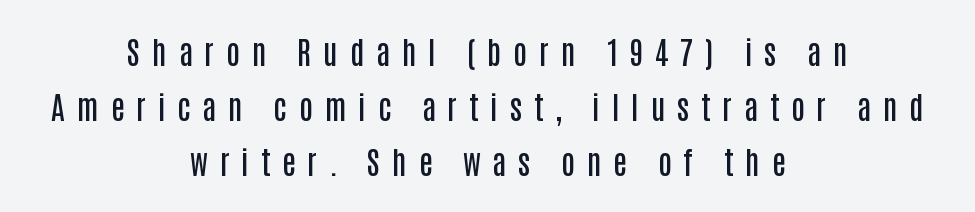
Q: Is the text bold? A: Semi-bold.
Q: Is the text italic (slanted)? A: No, it is upright.
Q: Is the typeface a serif or a sans-serif typeface? A: Sans-serif.
Q: Is the text underlined? A: No.
Q: How is the paragraph aligned? A: Centered.
Q: Is the spacing between letters normal or unusually wide? A: Unusually wide.
Q: Width (condensed, normal, or wide)? A: Condensed.
Q: Stroke contrast? A: Low.
Q: x-height? A: Large.
Q: Monospaced? A: No.
